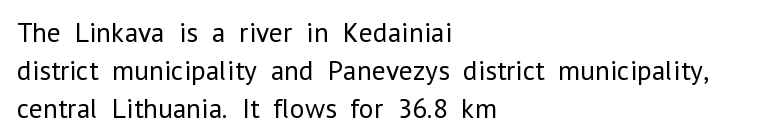
The face used here is rendered with its standard letterfit. Every character sits straight up, as roman type does. Baseline-to-baseline distance is the conventional proportion of letter height. These glyphs show unthickened strokes, regular width or finer. This is sans-serif lettering, the kind often seen on screens and signage. Check the space under the baseline: it is left empty.
